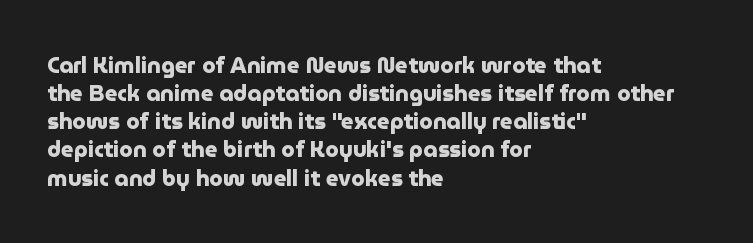
{"italic": "no", "bold": "yes", "underline": "no", "align": "left", "line_spacing": "normal", "line_spacing_ratio": 1.28, "letter_spacing": "normal", "letter_spacing_em": 0.0, "glyph_px": 22}
